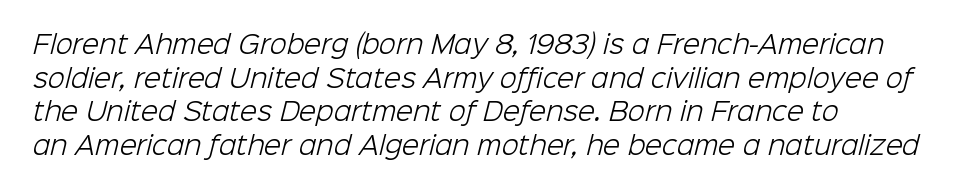
Q: Is the text bold? A: No.
Q: Is the text underlined? A: No.
Q: Is the spacing between letters normal or unusually wide? A: Normal.
Q: Is the spacing between lines tight, normal or loose? A: Normal.
